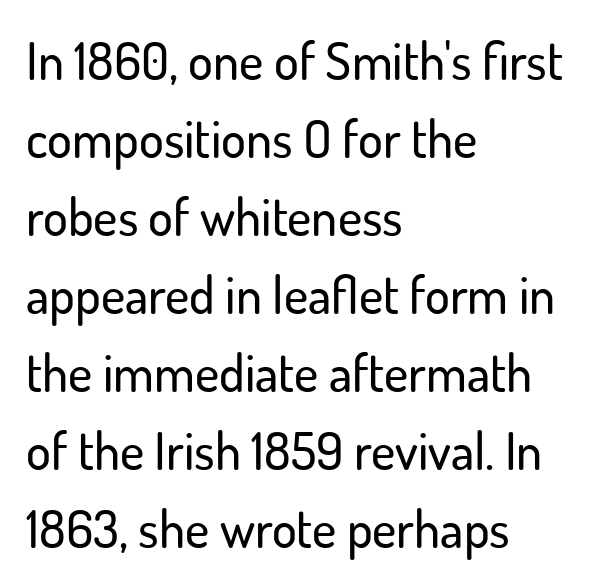
Q: Is the text italic (slanted)? A: No, it is upright.
Q: Is the typeface a serif or a sans-serif typeface? A: Sans-serif.
Q: Is the text underlined? A: No.
Q: How is the paragraph aligned? A: Left-aligned.
Q: Is the spacing between letters normal or unusually wide? A: Normal.
Q: Is the spacing between lines tight, normal or loose? A: Normal.
Q: Width (condensed, normal, or wide)? A: Normal.
Q: Stroke contrast? A: Low.
Q: x-height? A: Small.
Q: Monospaced? A: No.
